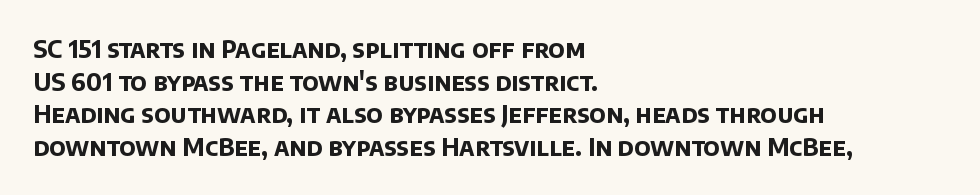
The rag falls on the right side of this text block. The space directly below the letters is spotless. The type is set solid horizontally, with unmodified tracking. Heft: maximum for text — a bold. One glance says typical: line gaps are just what's usual.
